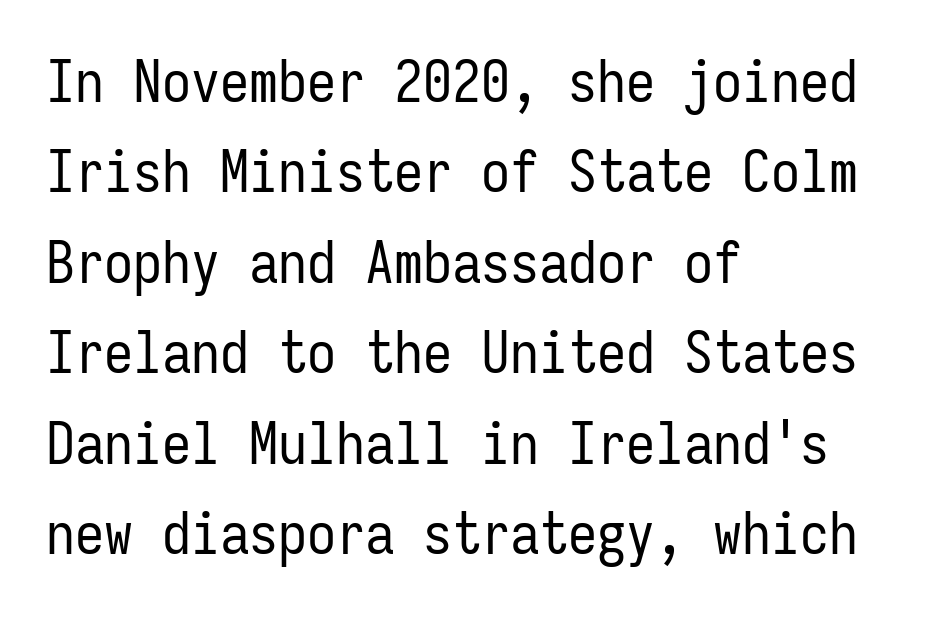
Is there much room between lines? A standard amount, neither cramped nor airy. A light-to-regular cut is what we see here. Rendered with straight, roman letterforms. Underline: absent. Regarding serifs, this sample does without them. Short note: letters normally spaced.
